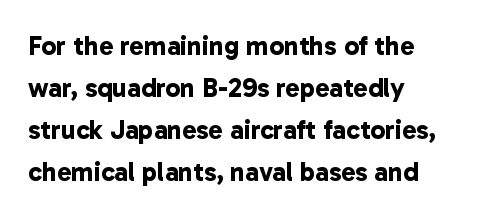
Q: Is the text bold? A: Yes.
Q: Is the text underlined? A: No.
Q: How is the paragraph aligned? A: Left-aligned.
Q: Is the spacing between letters normal or unusually wide? A: Normal.
Q: Is the spacing between lines tight, normal or loose? A: Normal.
